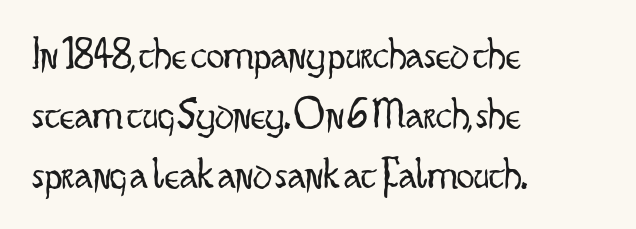
The image shows 44 px light, condensed sans-serif type, upright; set left-aligned, normal line spacing (1.36x), normal letter spacing, not underlined; low stroke contrast and a small x-height.
